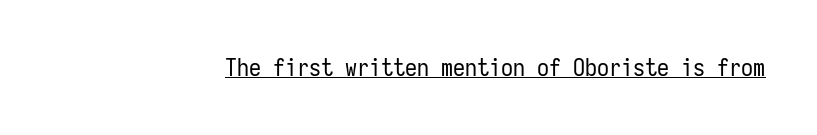
Q: Is the text bold? A: No.
Q: Is the text italic (slanted)? A: No, it is upright.
Q: Is the text underlined? A: Yes.
Q: Is the spacing between letters normal or unusually wide? A: Normal.
